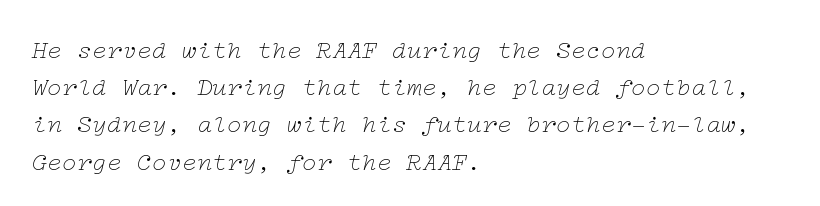
{"italic": "yes", "lean": "right", "slant_degrees": 12, "bold": "no", "underline": "no", "align": "left", "line_spacing": "normal", "line_spacing_ratio": 1.49, "letter_spacing": "normal", "letter_spacing_em": 0.0, "glyph_px": 25}
